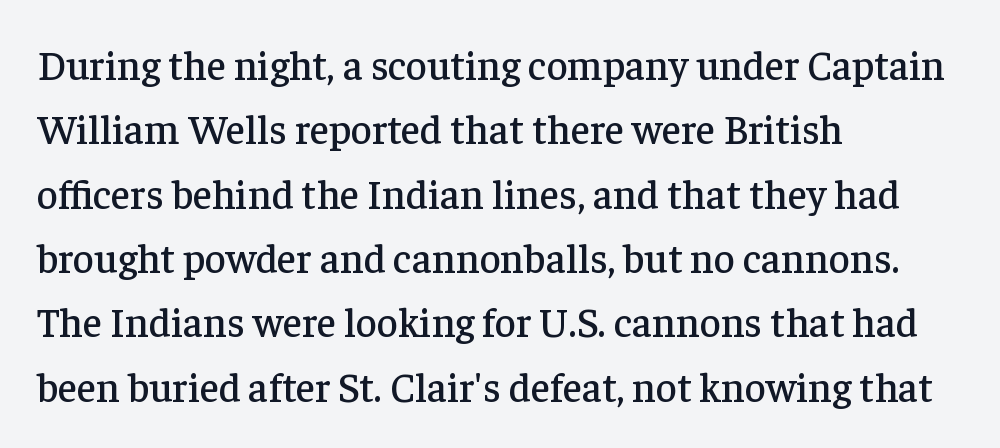
{"serif": "yes", "italic": "no", "width": "normal", "stroke_contrast": "low", "x_height": "medium", "monospaced": "no", "underline": "no", "align": "left", "line_spacing": "normal", "line_spacing_ratio": 1.57, "letter_spacing": "normal", "letter_spacing_em": 0.0, "glyph_px": 41}
